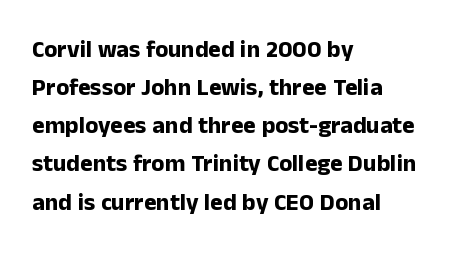
The image shows 24 px bold type, upright; set left-aligned, normal line spacing (1.59x), normal letter spacing, not underlined.
